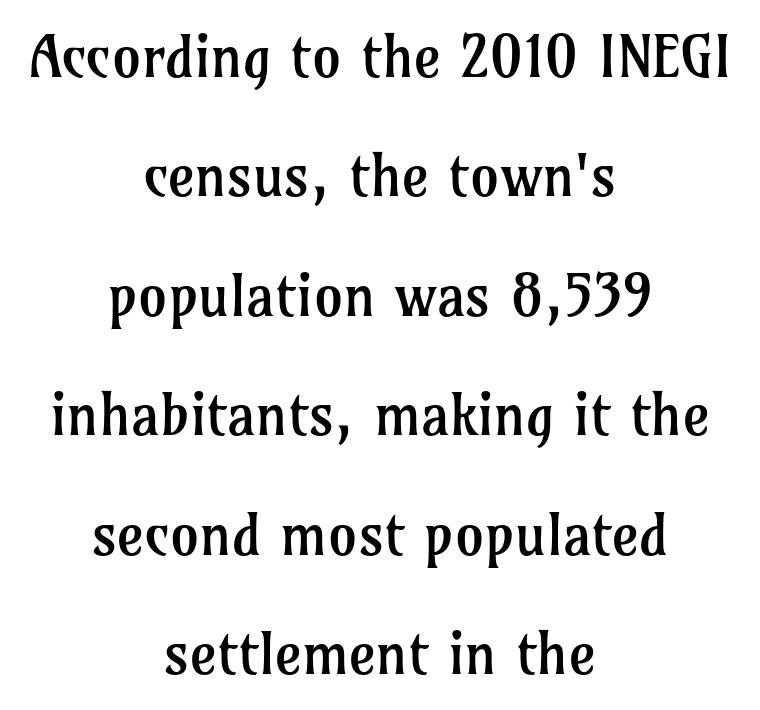
Note the varied advance widths — an 'i' is clearly narrower than an 'm'. Font category for this specimen: serif. Which margin do the lines hug? Neither — every line sits in the middle. The axis of the letterforms is exactly vertical. The gaps between neighbouring characters are ordinary and unremarkable.
